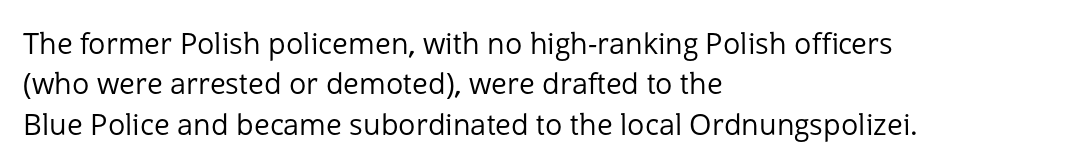
{"serif": "no", "italic": "no", "bold": "no", "weight": "regular", "width": "normal", "stroke_contrast": "low", "x_height": "medium", "monospaced": "no", "underline": "no", "align": "left", "line_spacing": "normal", "line_spacing_ratio": 1.39, "letter_spacing": "normal", "letter_spacing_em": 0.0, "glyph_px": 29}
